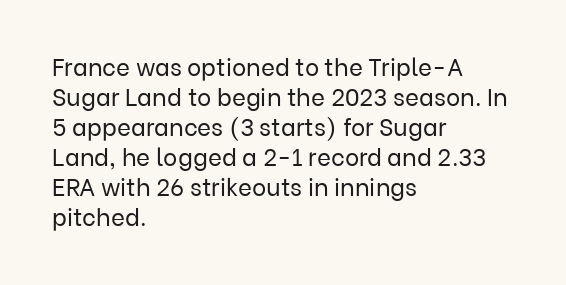
Q: Is the text bold? A: No.
Q: Is the text italic (slanted)? A: No, it is upright.
Q: Is the text underlined? A: No.
Q: How is the paragraph aligned? A: Left-aligned.
Q: Is the spacing between letters normal or unusually wide? A: Normal.
Q: Is the spacing between lines tight, normal or loose? A: Normal.
